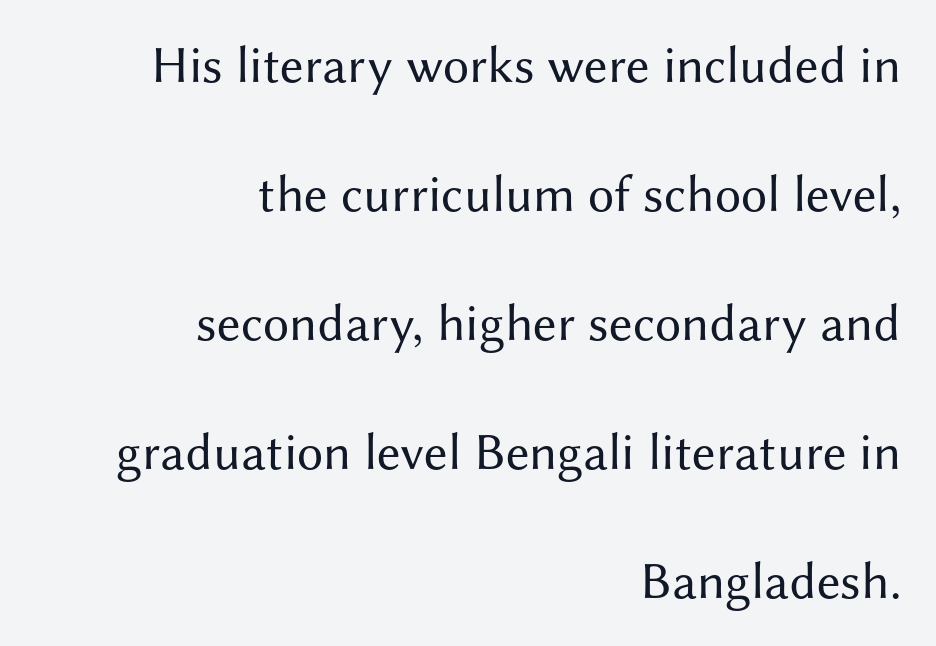
Observe the absence of serifs on each vertical stroke in this sample. Weight: regular or lighter. Tracking value appears to be zero — textbook default spacing. Is the block centered? No — it sits flush against the right margin. Rows of type keep a wide berth in the vertical direction.
